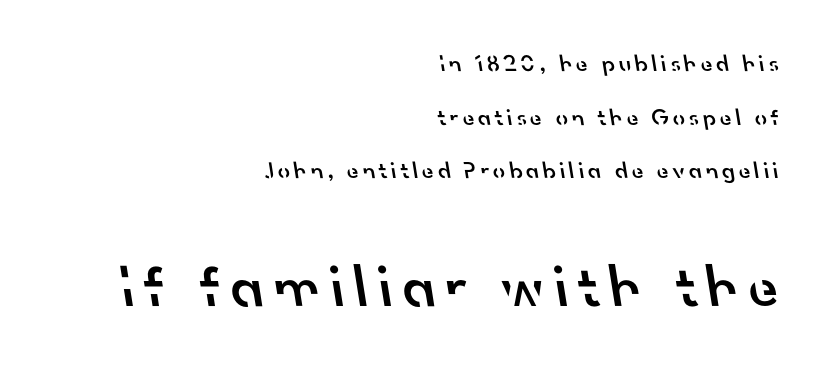
{"serif": "no", "bold": "semi", "weight": "semibold", "width": "normal", "stroke_contrast": "low", "x_height": "small", "monospaced": "no", "underline": "no", "align": "right", "line_spacing": "loose", "line_spacing_ratio": 2.23, "larger_block": "second", "size_ratio": 2.54, "glyph_px": 61}
